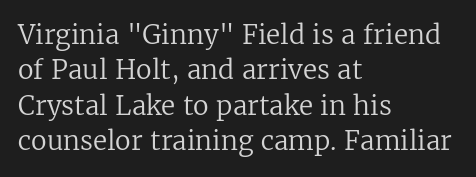
Q: Is the text bold? A: No.
Q: Is the text italic (slanted)? A: No, it is upright.
Q: Is the text underlined? A: No.
Q: How is the paragraph aligned? A: Left-aligned.
Q: Is the spacing between letters normal or unusually wide? A: Normal.
Q: Is the spacing between lines tight, normal or loose? A: Normal.
